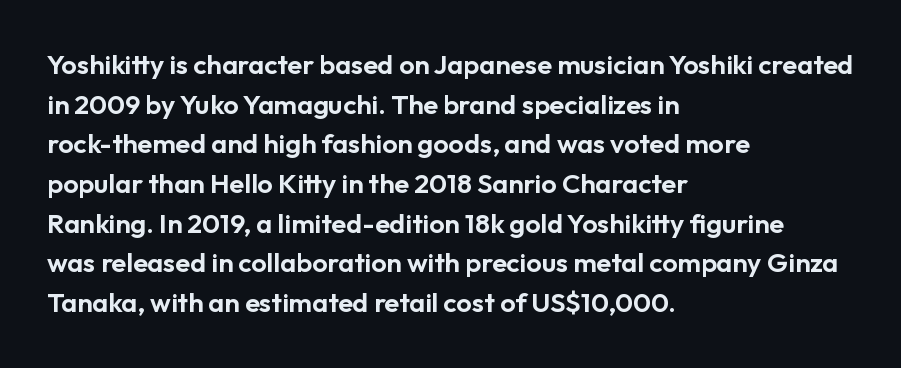
Reading down the column, the eye jumps a familiar distance to each next line. The gaps between neighbouring characters are ordinary and unremarkable. Every character sits straight up, as roman type does. These lines stack with their left ends in a neat column. Bare-footed words on every line.
